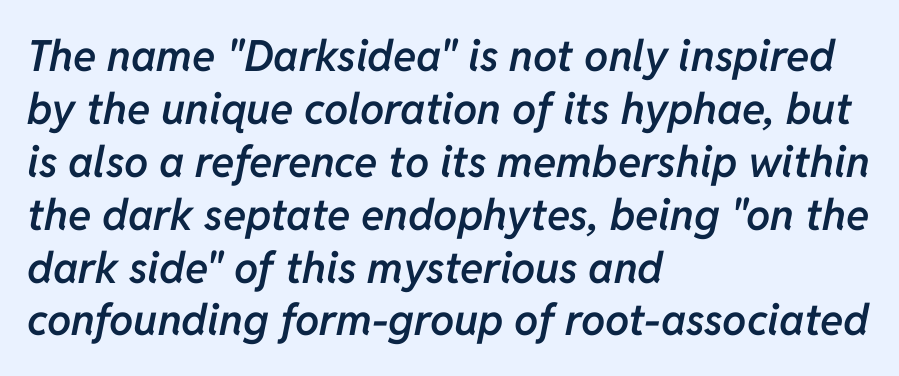
Q: Is the text bold? A: Semi-bold.
Q: Is the text italic (slanted)? A: Yes, it leans right by about 11 degrees.
Q: Is the text underlined? A: No.
Q: How is the paragraph aligned? A: Left-aligned.
Q: Is the spacing between letters normal or unusually wide? A: Normal.
Q: Width (condensed, normal, or wide)? A: Normal.
Q: Stroke contrast? A: Low.
Q: x-height? A: Medium.
Q: Monospaced? A: No.
